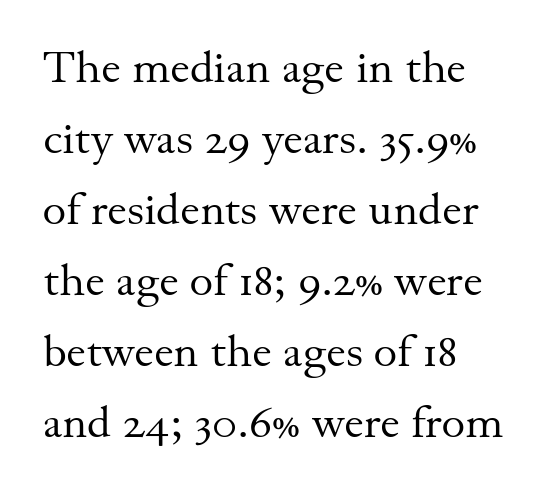
Q: Is the text bold? A: No.
Q: Is the text italic (slanted)? A: No, it is upright.
Q: Is the typeface a serif or a sans-serif typeface? A: Serif.
Q: Is the text underlined? A: No.
Q: How is the paragraph aligned? A: Left-aligned.
Q: Is the spacing between letters normal or unusually wide? A: Normal.
Q: Is the spacing between lines tight, normal or loose? A: Normal.
Q: Width (condensed, normal, or wide)? A: Normal.
Q: Stroke contrast? A: Medium.
Q: x-height? A: Small.
Q: Monospaced? A: No.
